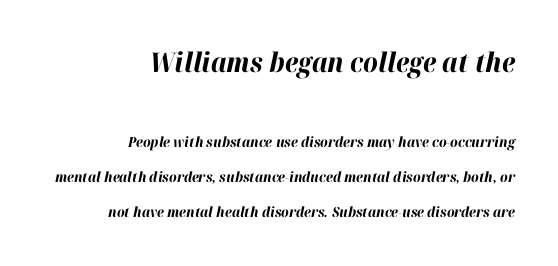
One-word summary of the alignment: right. An italicized treatment has been applied to the whole sample. The face used here has the dense, thick strokes of a bold. How are the letters spaced? Ordinarily, with no added tracking. Type size steps down from the first block to the second. Each row of text sits above clean, open space.
